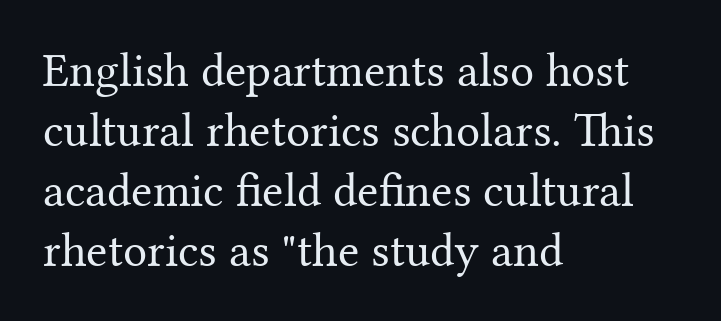
Q: Is the text bold? A: No.
Q: Is the text italic (slanted)? A: No, it is upright.
Q: Is the typeface a serif or a sans-serif typeface? A: Serif.
Q: Is the text underlined? A: No.
Q: How is the paragraph aligned? A: Left-aligned.
Q: Is the spacing between letters normal or unusually wide? A: Normal.
Q: Is the spacing between lines tight, normal or loose? A: Normal.
Q: Width (condensed, normal, or wide)? A: Normal.
Q: Stroke contrast? A: Medium.
Q: x-height? A: Medium.
Q: Monospaced? A: No.
